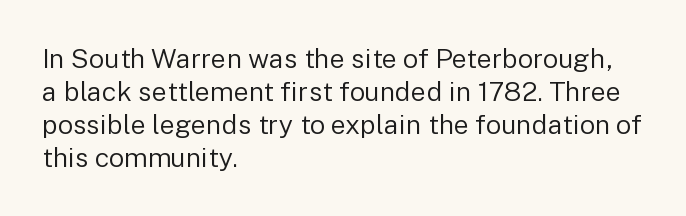
{"italic": "no", "bold": "no", "underline": "no", "align": "left", "line_spacing_ratio": 1.22, "letter_spacing": "normal", "letter_spacing_em": 0.0, "glyph_px": 27}
